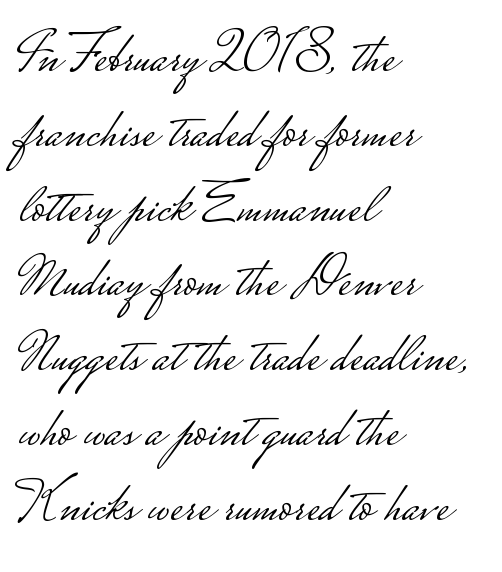
Weight: in the light-to-regular range. Letters rest on an invisible, unmarked baseline. The type is set solid horizontally, with unmodified tracking. The lines are quadded left. Regular leading. Think of a printed novel: that variable character pitch is what you see here.
